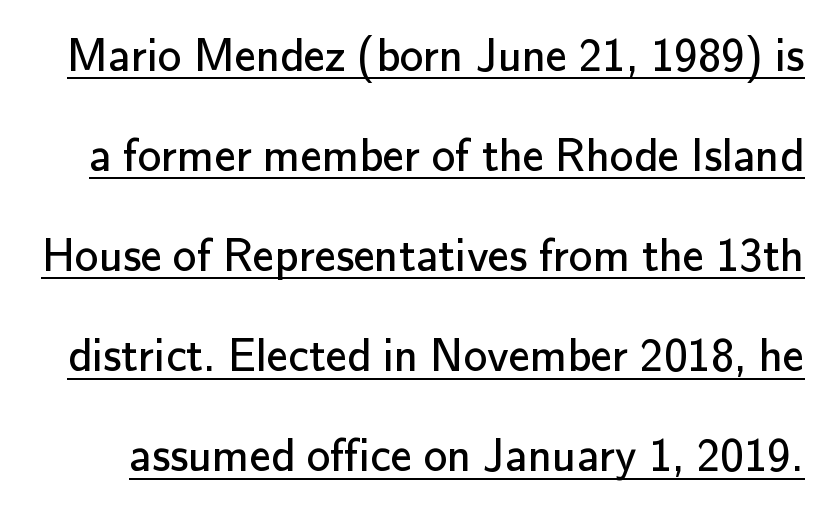
Q: Is the text bold? A: No.
Q: Is the text italic (slanted)? A: No, it is upright.
Q: Is the typeface a serif or a sans-serif typeface? A: Sans-serif.
Q: Is the text underlined? A: Yes.
Q: Is the spacing between letters normal or unusually wide? A: Normal.
Q: Is the spacing between lines tight, normal or loose? A: Loose.
Q: Width (condensed, normal, or wide)? A: Normal.
Q: Stroke contrast? A: Low.
Q: x-height? A: Small.
Q: Monospaced? A: No.
